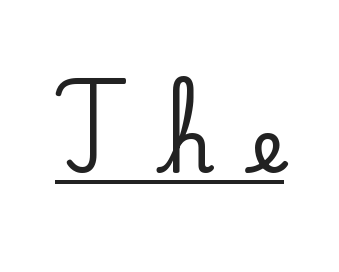
{"serif": "yes", "italic": "no", "width": "normal", "stroke_contrast": "medium", "x_height": "small", "monospaced": "no", "underline": "yes", "letter_spacing": "wide", "letter_spacing_em": 0.5, "glyph_px": 74}
